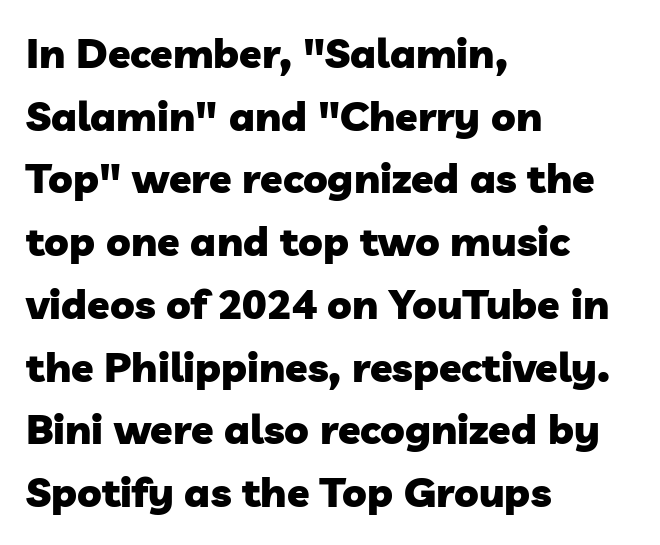
{"serif": "no", "bold": "yes", "weight": "heavy", "width": "normal", "stroke_contrast": "low", "x_height": "medium", "monospaced": "no", "underline": "no", "align": "left", "line_spacing": "normal", "line_spacing_ratio": 1.53, "letter_spacing": "normal", "letter_spacing_em": 0.0, "glyph_px": 41}
